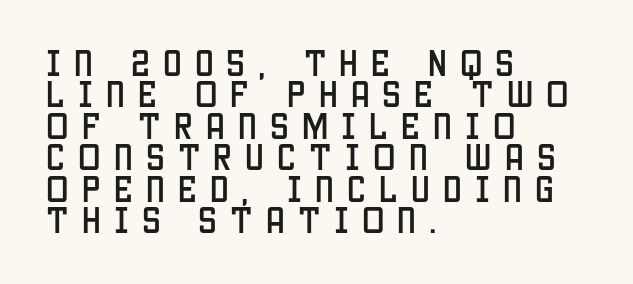
The image shows 30 px condensed sans-serif type, upright; set left-aligned, tight line spacing (1.05x), unusually wide letter spacing (+0.44 em), not underlined; low stroke contrast and a large x-height.
